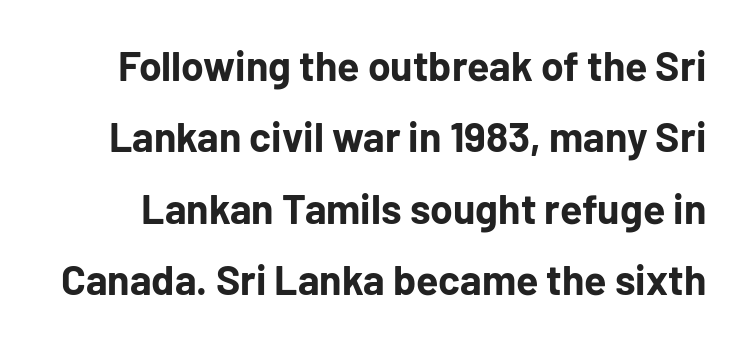
Q: Is the text bold? A: Yes.
Q: Is the text italic (slanted)? A: No, it is upright.
Q: Is the typeface a serif or a sans-serif typeface? A: Sans-serif.
Q: Is the text underlined? A: No.
Q: Is the spacing between letters normal or unusually wide? A: Normal.
Q: Width (condensed, normal, or wide)? A: Normal.
Q: Stroke contrast? A: Low.
Q: x-height? A: Medium.
Q: Monospaced? A: No.
